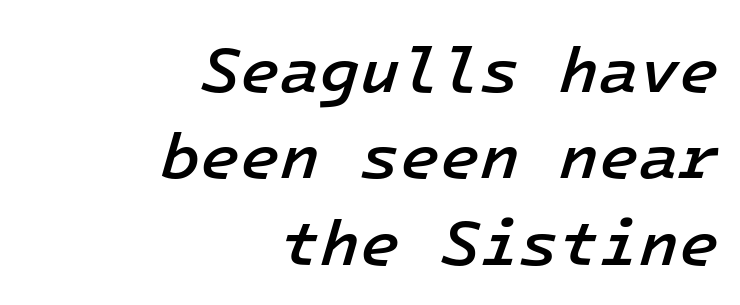
Q: Is the text bold? A: Semi-bold.
Q: Is the text italic (slanted)? A: Yes, it leans right by about 16 degrees.
Q: Is the text underlined? A: No.
Q: How is the paragraph aligned? A: Right-aligned.
Q: Is the spacing between letters normal or unusually wide? A: Normal.
Q: Is the spacing between lines tight, normal or loose? A: Normal.
Q: Width (condensed, normal, or wide)? A: Normal.
Q: Stroke contrast? A: Low.
Q: x-height? A: Medium.
Q: Monospaced? A: Yes.
